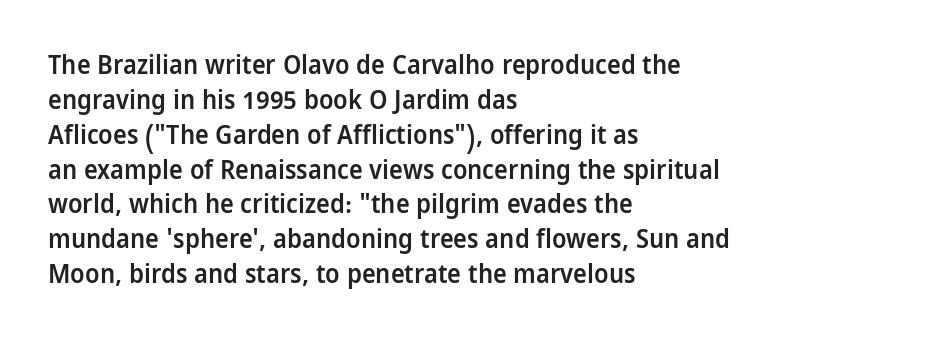
The image shows 26 px text type, upright; set left-aligned, normal line spacing (1.34x), normal letter spacing, not underlined.
